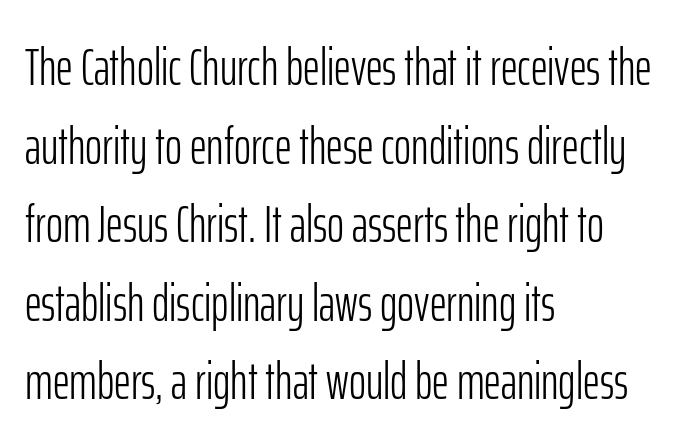
Look at the tracking — it's just the regular setting, nothing added. These lines stack with their left ends in a neat column. A typesetter would mark this as roman, not italic. Anything drawn beneath the words? Only blank space.
